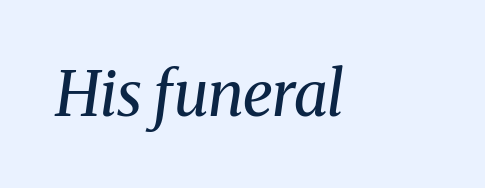
The image shows 62 px regular-weight serif type, italic (leaning right); set normal letter spacing, not underlined; medium stroke contrast and a medium x-height.
